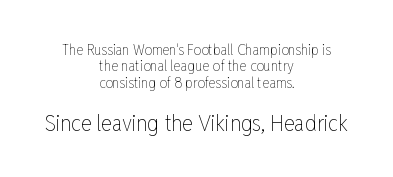
The image shows 23 px text type, upright; set centered, tight line spacing (1.1x), normal letter spacing, not underlined; the second (bottom) block is 1.53x larger.
